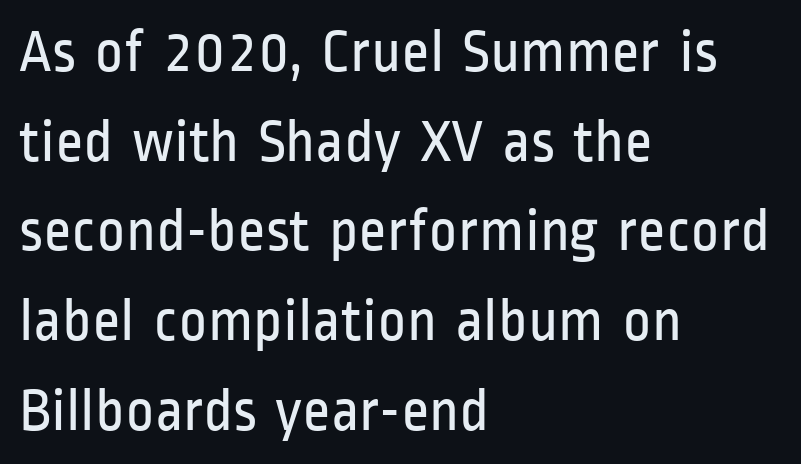
{"serif": "no", "italic": "no", "bold": "no", "weight": "regular", "width": "condensed", "stroke_contrast": "low", "x_height": "medium", "monospaced": "no", "underline": "no", "align": "left", "line_spacing": "normal", "line_spacing_ratio": 1.47, "letter_spacing": "normal", "letter_spacing_em": 0.0, "glyph_px": 61}
